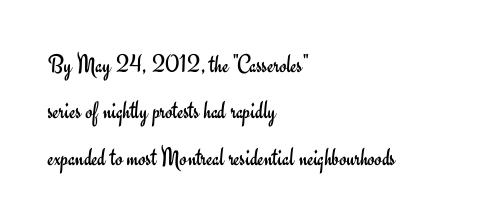
Q: Is the text bold? A: No.
Q: Is the text italic (slanted)? A: Yes.
Q: Is the text underlined? A: No.
Q: How is the paragraph aligned? A: Left-aligned.
Q: Is the spacing between letters normal or unusually wide? A: Normal.
